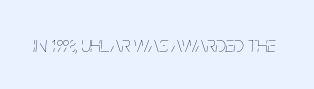
{"italic": "yes", "lean": "right", "slant_degrees": 5, "bold": "no", "underline": "no", "letter_spacing": "normal", "letter_spacing_em": 0.0, "glyph_px": 22}
